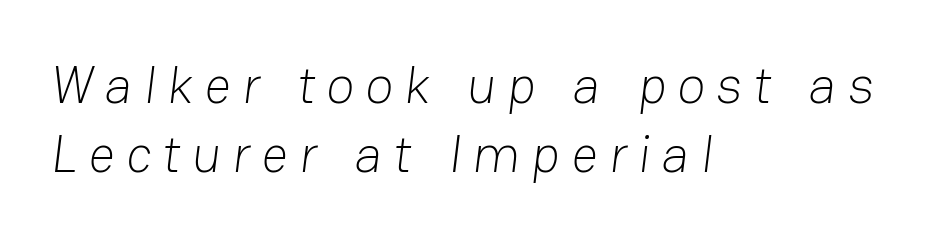
The image shows 52 px light sans-serif type; set left-aligned, normal line spacing (1.32x), unusually wide letter spacing (+0.22 em), not underlined; low stroke contrast and a medium x-height.
